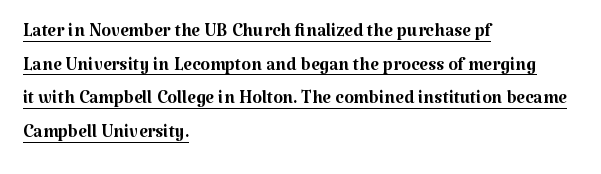
Q: Is the text bold? A: No.
Q: Is the text italic (slanted)? A: No, it is upright.
Q: Is the text underlined? A: Yes.
Q: How is the paragraph aligned? A: Left-aligned.
Q: Is the spacing between letters normal or unusually wide? A: Normal.
Q: Is the spacing between lines tight, normal or loose? A: Normal.
